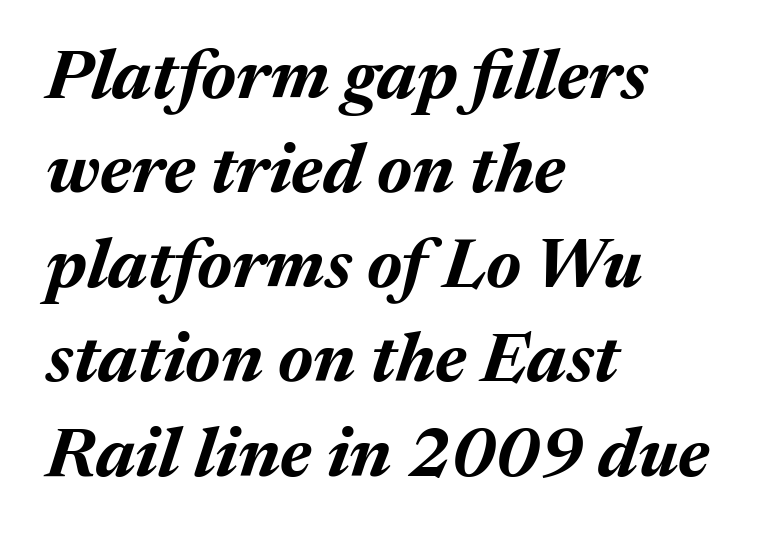
The image shows 70 px bold type, italic (leaning right); set left-aligned, normal line spacing (1.35x), normal letter spacing, not underlined; medium stroke contrast and a medium x-height.
